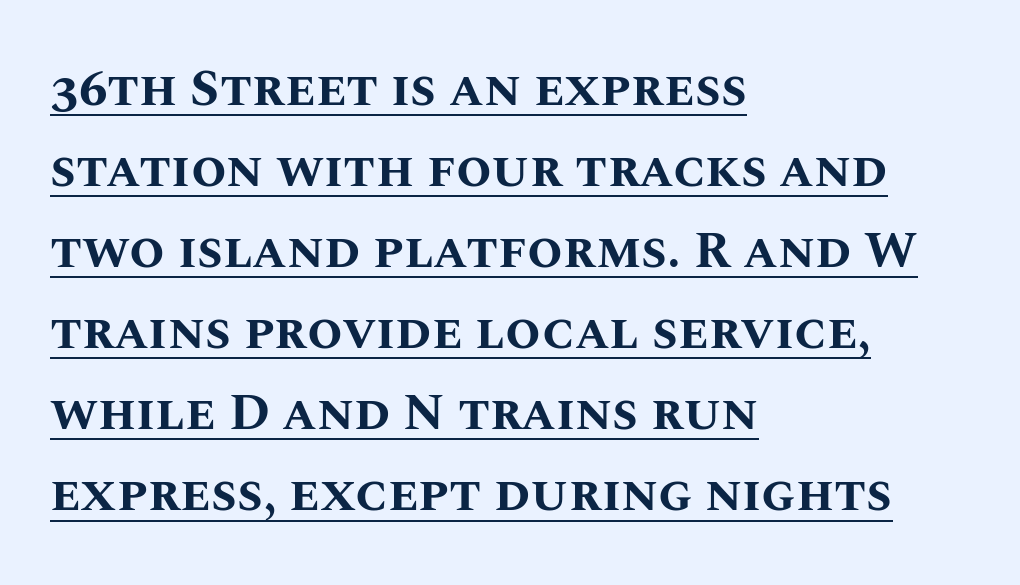
Q: Is the text bold? A: Yes.
Q: Is the text italic (slanted)? A: No, it is upright.
Q: Is the text underlined? A: Yes.
Q: How is the paragraph aligned? A: Left-aligned.
Q: Is the spacing between letters normal or unusually wide? A: Normal.
Q: Is the spacing between lines tight, normal or loose? A: Normal.
Q: Width (condensed, normal, or wide)? A: Normal.
Q: Stroke contrast? A: Medium.
Q: x-height? A: Large.
Q: Monospaced? A: No.
